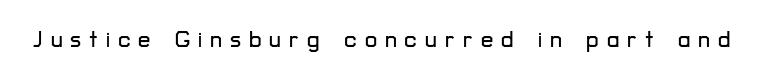
Q: Is the text italic (slanted)? A: No, it is upright.
Q: Is the text underlined? A: No.
Q: Is the spacing between letters normal or unusually wide? A: Unusually wide.
